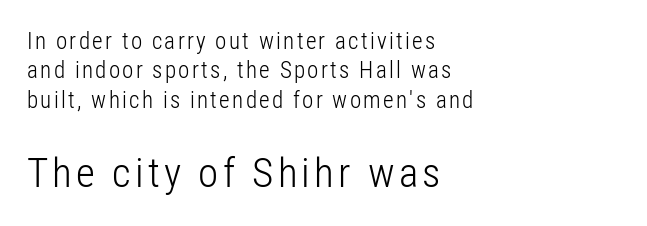
The image shows 41 px light, condensed sans-serif type, upright; set left-aligned, normal line spacing (1.28x), not underlined; the second (bottom) block is 1.78x larger; low stroke contrast and a medium x-height.
